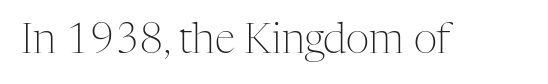
{"serif": "yes", "italic": "no", "bold": "no", "weight": "light", "width": "normal", "stroke_contrast": "medium", "x_height": "medium", "monospaced": "no", "underline": "no", "letter_spacing": "normal", "letter_spacing_em": 0.0, "glyph_px": 41}
